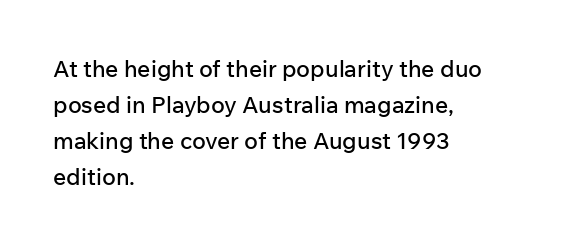
{"italic": "no", "underline": "no", "align": "left", "line_spacing": "normal", "line_spacing_ratio": 1.56, "letter_spacing": "normal", "letter_spacing_em": 0.0, "glyph_px": 23}
